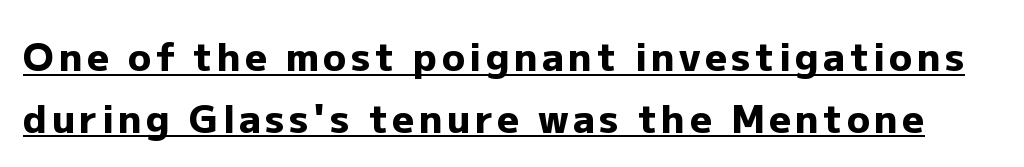
{"serif": "no", "italic": "no", "bold": "yes", "weight": "heavy", "width": "normal", "stroke_contrast": "low", "x_height": "medium", "monospaced": "no", "underline": "yes", "line_spacing": "normal", "line_spacing_ratio": 1.62, "glyph_px": 38}
